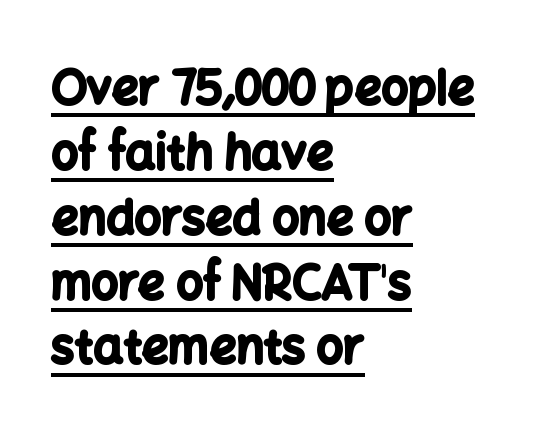
{"serif": "no", "italic": "no", "bold": "yes", "weight": "bold", "width": "normal", "stroke_contrast": "low", "x_height": "medium", "monospaced": "no", "underline": "yes", "align": "left", "line_spacing": "normal", "line_spacing_ratio": 1.38, "letter_spacing": "normal", "letter_spacing_em": 0.0, "glyph_px": 47}
